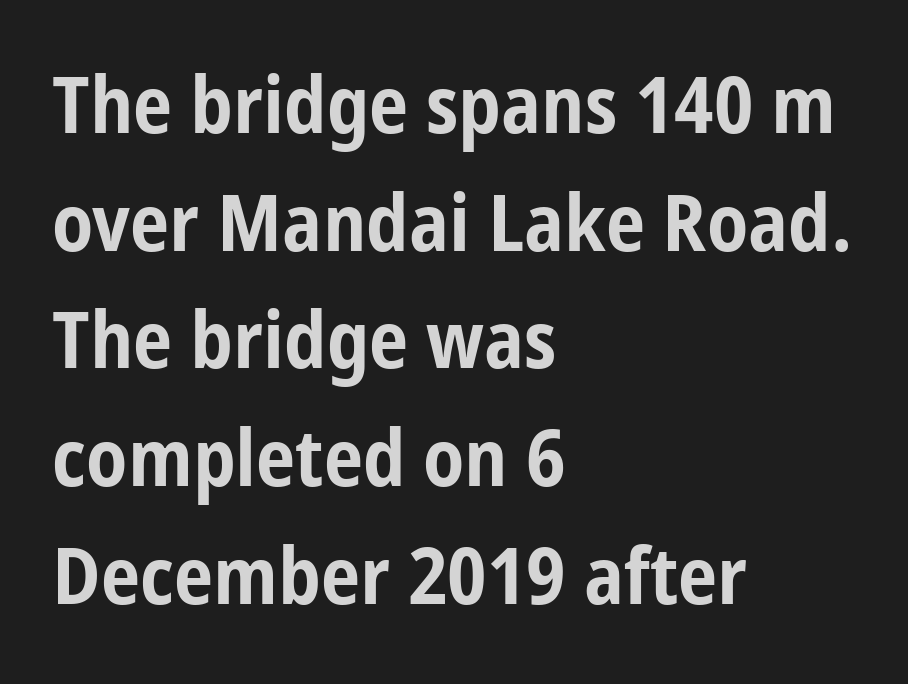
The image shows 79 px bold, condensed sans-serif type, upright; set left-aligned, normal line spacing (1.49x), normal letter spacing, not underlined; low stroke contrast and a medium x-height.
